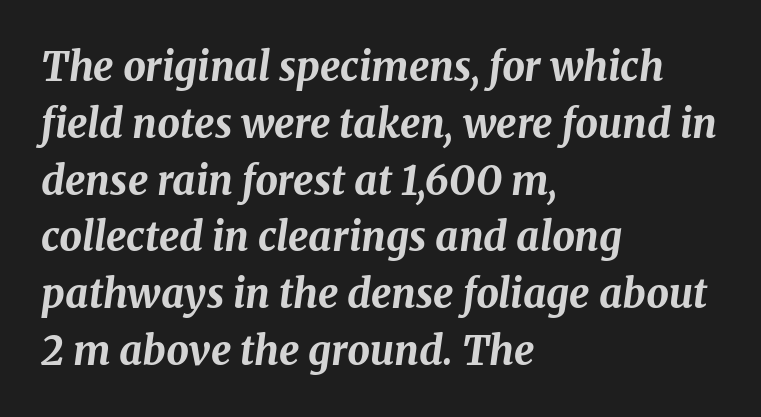
{"italic": "yes", "lean": "right", "slant_degrees": 8, "bold": "yes", "weight": "bold", "width": "normal", "stroke_contrast": "medium", "x_height": "medium", "monospaced": "no", "underline": "no", "align": "left", "line_spacing": "normal", "line_spacing_ratio": 1.42, "letter_spacing": "normal", "letter_spacing_em": 0.0, "glyph_px": 40}
